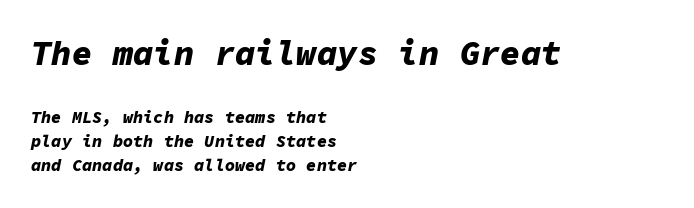
Designer's note — italics engaged. Letters rest on an invisible, unmarked baseline. Default kerning and tracking; the words read as compact shapes. These lines carry a lot of weight — the face is fully bold. The passage shown stacks its lines at a standard gap.
